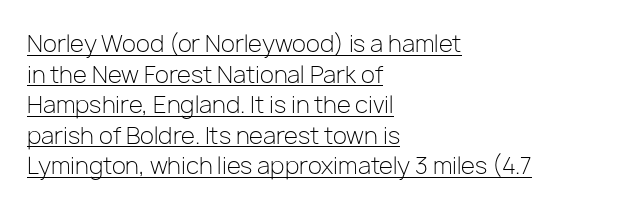
Q: Is the text bold? A: No.
Q: Is the text italic (slanted)? A: No, it is upright.
Q: Is the text underlined? A: Yes.
Q: How is the paragraph aligned? A: Left-aligned.
Q: Is the spacing between letters normal or unusually wide? A: Normal.
Q: Is the spacing between lines tight, normal or loose? A: Normal.
